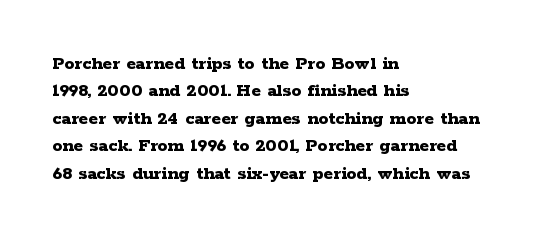
{"italic": "no", "bold": "yes", "underline": "no", "align": "left", "line_spacing": "normal", "line_spacing_ratio": 1.37, "letter_spacing": "normal", "letter_spacing_em": 0.0, "glyph_px": 20}
